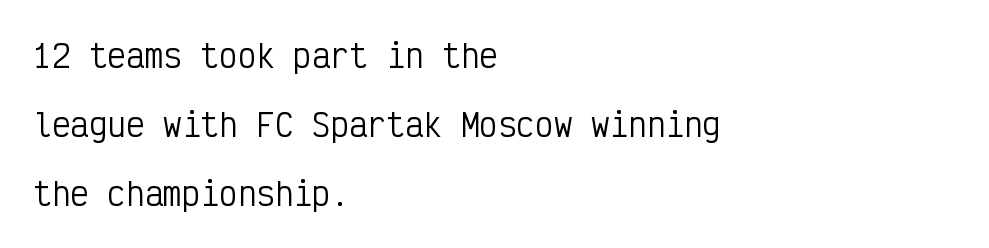
{"serif": "no", "italic": "no", "bold": "no", "weight": "regular", "width": "condensed", "stroke_contrast": "low", "x_height": "medium", "monospaced": "yes", "underline": "no", "align": "left", "line_spacing": "loose", "line_spacing_ratio": 2.23, "letter_spacing": "normal", "letter_spacing_em": 0.0, "glyph_px": 31}
